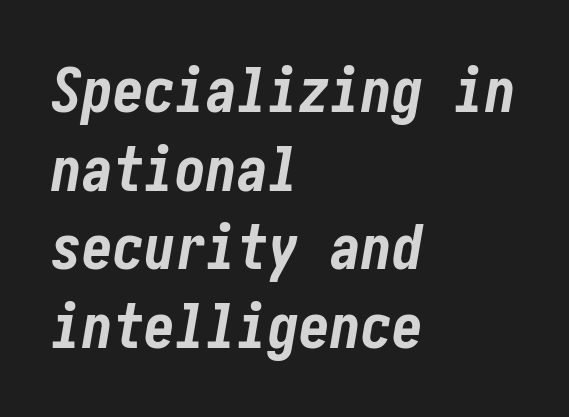
The image shows 62 px bold, condensed type, italic (leaning right); set left-aligned, normal line spacing (1.27x), normal letter spacing, not underlined; low stroke contrast and a medium x-height.
